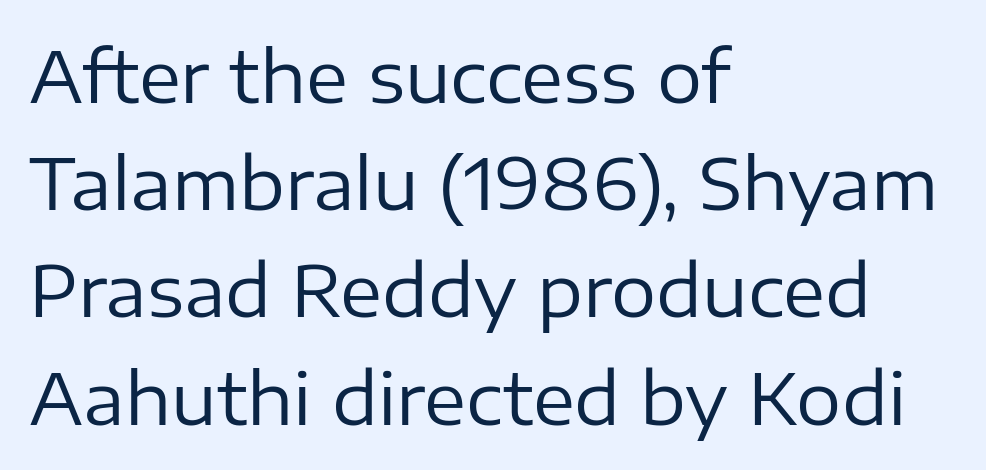
{"serif": "no", "italic": "no", "bold": "no", "weight": "regular", "width": "normal", "stroke_contrast": "low", "x_height": "medium", "monospaced": "no", "underline": "no", "align": "left", "line_spacing": "normal", "line_spacing_ratio": 1.51, "letter_spacing": "normal", "letter_spacing_em": 0.0, "glyph_px": 71}
